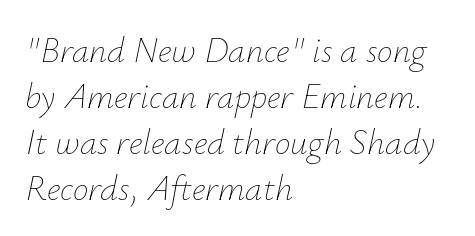
{"italic": "yes", "lean": "right", "slant_degrees": 12, "bold": "no", "weight": "thin", "width": "normal", "stroke_contrast": "low", "x_height": "small", "monospaced": "no", "underline": "no", "align": "left", "line_spacing": "normal", "line_spacing_ratio": 1.31, "letter_spacing": "normal", "letter_spacing_em": 0.0, "glyph_px": 35}
